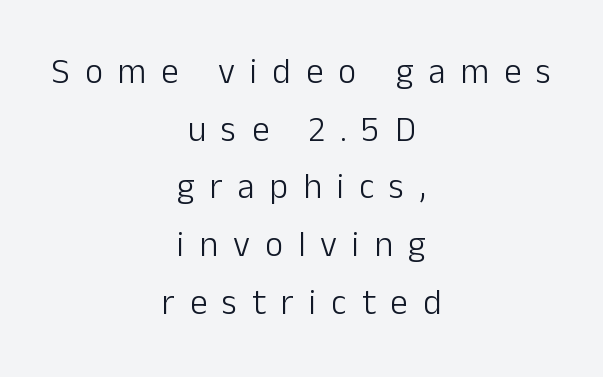
The image shows 35 px light sans-serif type, upright; set centered, normal line spacing (1.65x), unusually wide letter spacing (+0.43 em), not underlined; low stroke contrast and a medium x-height.
